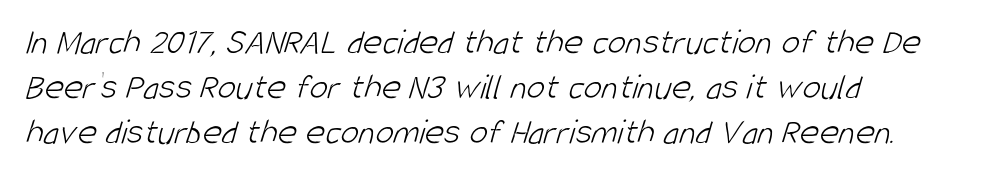
{"serif": "no", "bold": "no", "weight": "light", "width": "condensed", "stroke_contrast": "low", "x_height": "large", "monospaced": "no", "underline": "no", "align": "left", "line_spacing_ratio": 1.21, "letter_spacing": "normal", "letter_spacing_em": 0.0, "glyph_px": 37}
